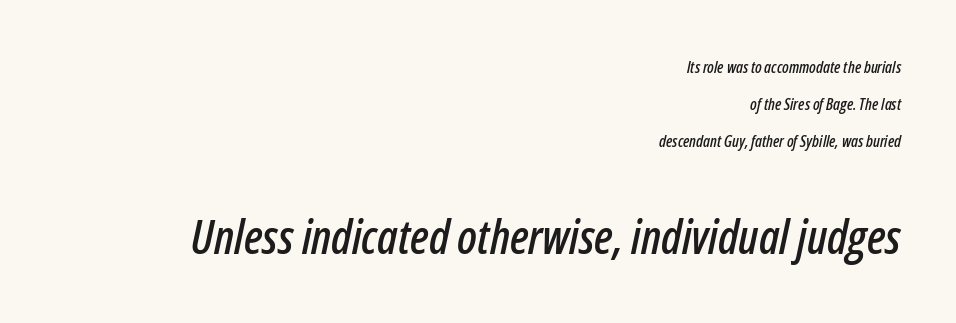
Q: Is the text italic (slanted)? A: Yes, it leans right by about 12 degrees.
Q: Is the text underlined? A: No.
Q: How is the paragraph aligned? A: Right-aligned.
Q: Is the spacing between letters normal or unusually wide? A: Normal.
Q: Is the spacing between lines tight, normal or loose? A: Loose.
Q: Which block of text is set in a larger size, the first (top) or the second (bottom)? A: The second (bottom) one.
Q: Width (condensed, normal, or wide)? A: Condensed.
Q: Stroke contrast? A: Low.
Q: x-height? A: Medium.
Q: Monospaced? A: No.
